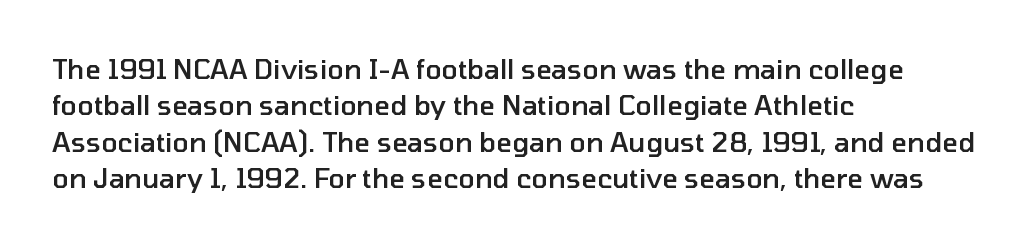
The image shows 27 px text type, upright; set left-aligned, normal line spacing (1.35x), normal letter spacing, not underlined.
